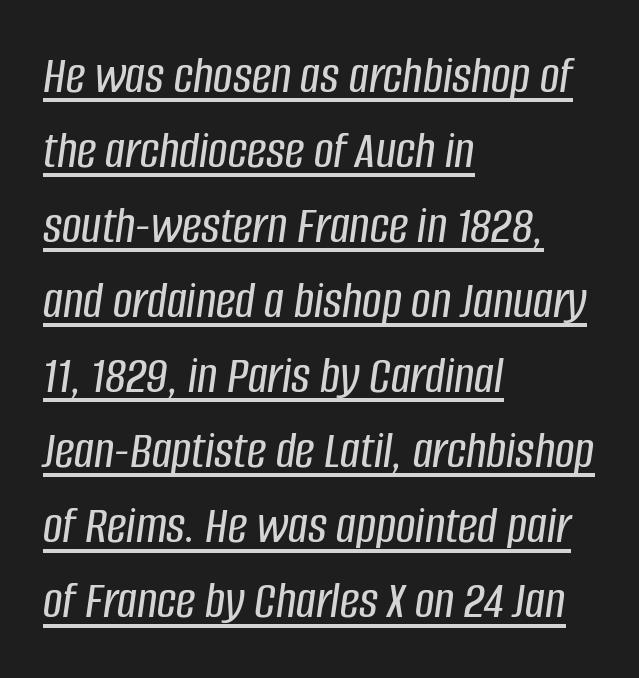
The image shows 54 px condensed type, italic (leaning right); set left-aligned, normal line spacing (1.39x), normal letter spacing, underlined; low stroke contrast and a large x-height.
